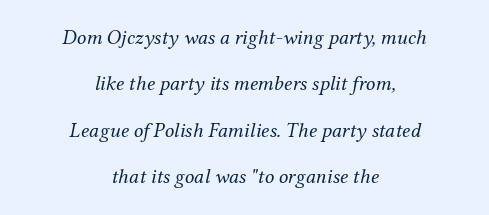
Q: Is the text bold? A: No.
Q: Is the text italic (slanted)? A: Yes, it leans right by about 12 degrees.
Q: Is the text underlined? A: No.
Q: How is the paragraph aligned? A: Centered.
Q: Is the spacing between letters normal or unusually wide? A: Normal.
Q: Is the spacing between lines tight, normal or loose? A: Loose.
